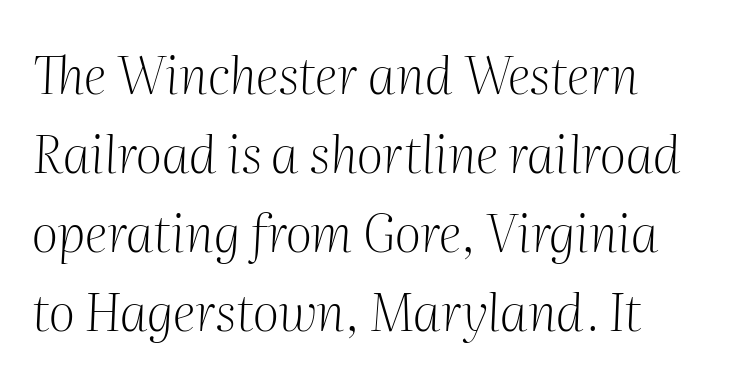
{"serif": "yes", "italic": "yes", "lean": "right", "slant_degrees": 2, "bold": "no", "weight": "light", "width": "normal", "stroke_contrast": "medium", "x_height": "medium", "monospaced": "no", "underline": "no", "line_spacing": "normal", "line_spacing_ratio": 1.52, "letter_spacing": "normal", "letter_spacing_em": 0.0, "glyph_px": 52}
